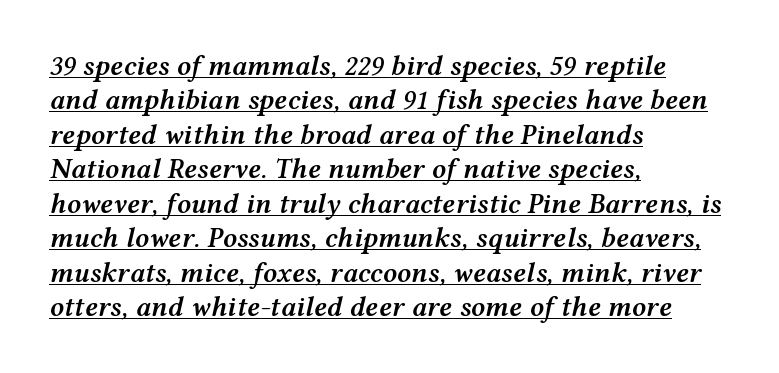
The image shows 28 px semibold, wide type, italic (leaning right); set left-aligned, line spacing 1.23x, normal letter spacing, underlined; medium stroke contrast and a medium x-height.
